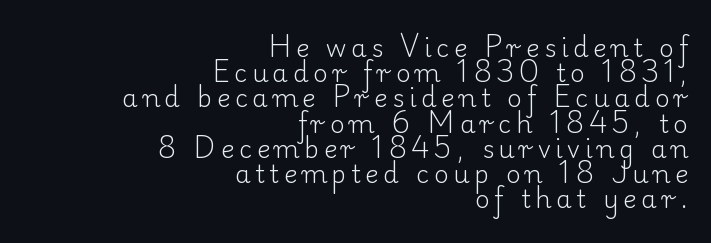
Q: Is the text bold? A: No.
Q: Is the text italic (slanted)? A: No, it is upright.
Q: Is the text underlined? A: No.
Q: How is the paragraph aligned? A: Right-aligned.
Q: Is the spacing between lines tight, normal or loose? A: Tight.
